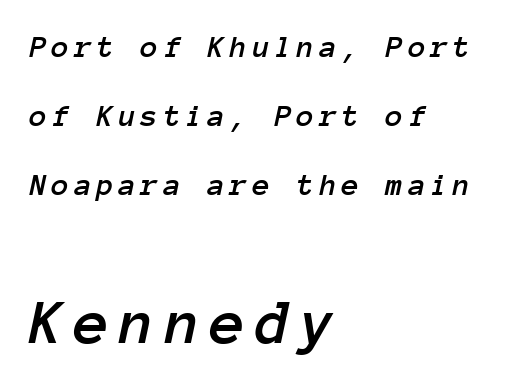
The image shows 65 px text type, italic (leaning right), monospaced; set left-aligned, loose line spacing (2.16x), not underlined; the second (bottom) block is 2.03x larger; low stroke contrast and a medium x-height.
